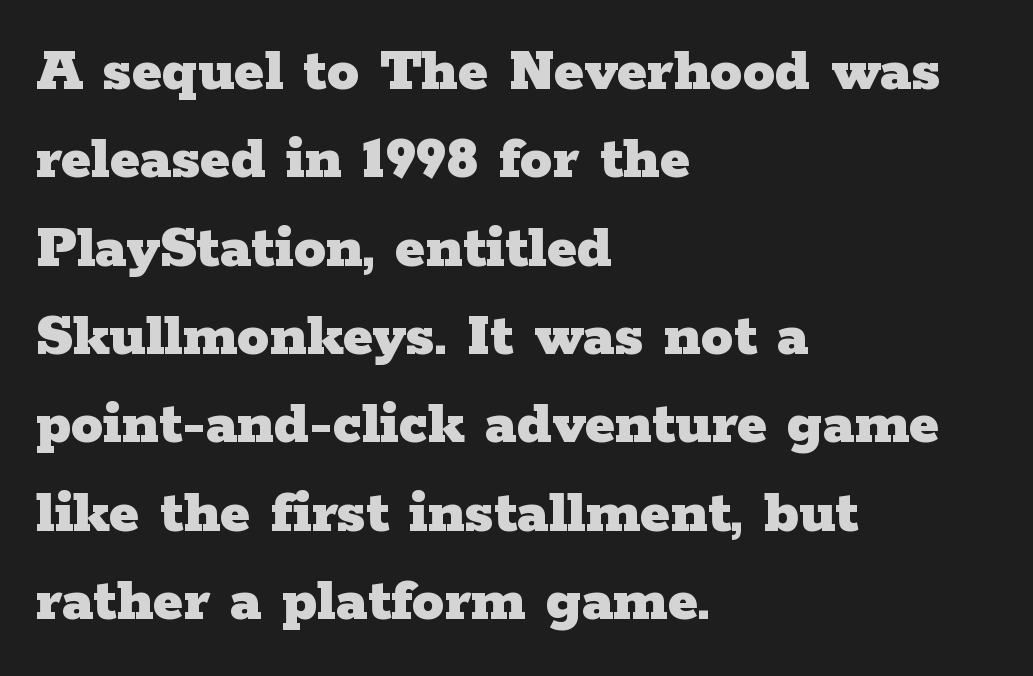
Q: Is the text bold? A: Yes.
Q: Is the text italic (slanted)? A: No, it is upright.
Q: Is the typeface a serif or a sans-serif typeface? A: Serif.
Q: Is the text underlined? A: No.
Q: How is the paragraph aligned? A: Left-aligned.
Q: Is the spacing between letters normal or unusually wide? A: Normal.
Q: Is the spacing between lines tight, normal or loose? A: Normal.
Q: Width (condensed, normal, or wide)? A: Wide.
Q: Stroke contrast? A: Low.
Q: x-height? A: Medium.
Q: Monospaced? A: No.
